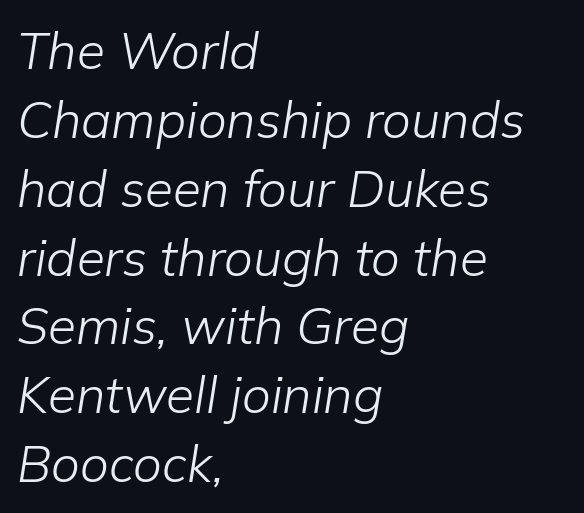
The image shows 51 px light type, italic (leaning right); set left-aligned, normal line spacing (1.35x), normal letter spacing, not underlined; low stroke contrast and a medium x-height.
